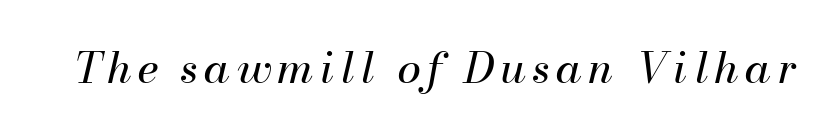
The image shows 43 px regular-weight type, italic (leaning right); set not underlined; medium stroke contrast and a small x-height.
